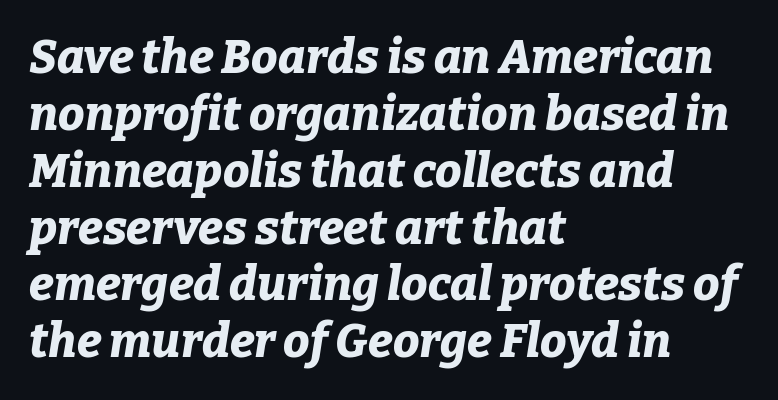
Q: Is the text bold? A: Yes.
Q: Is the text italic (slanted)? A: Yes, it leans right by about 9 degrees.
Q: Is the text underlined? A: No.
Q: How is the paragraph aligned? A: Left-aligned.
Q: Is the spacing between letters normal or unusually wide? A: Normal.
Q: Width (condensed, normal, or wide)? A: Normal.
Q: Stroke contrast? A: Low.
Q: x-height? A: Medium.
Q: Monospaced? A: No.
